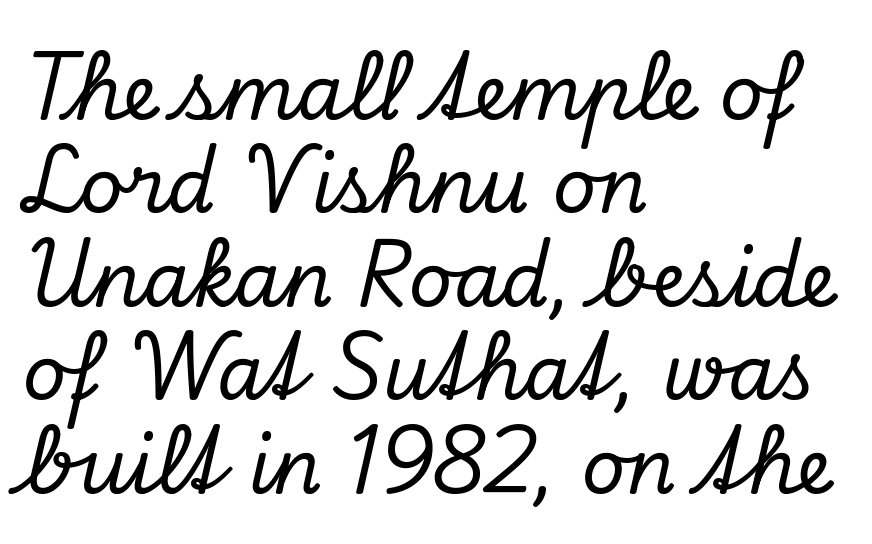
Q: Is the text italic (slanted)? A: Yes, it leans right by about 13 degrees.
Q: Is the typeface a serif or a sans-serif typeface? A: Serif.
Q: Is the text underlined? A: No.
Q: How is the paragraph aligned? A: Left-aligned.
Q: Is the spacing between letters normal or unusually wide? A: Normal.
Q: Width (condensed, normal, or wide)? A: Normal.
Q: Stroke contrast? A: Low.
Q: x-height? A: Small.
Q: Monospaced? A: No.
